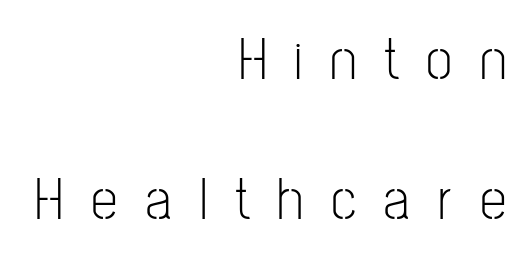
{"serif": "no", "italic": "no", "bold": "no", "weight": "light", "width": "condensed", "stroke_contrast": "low", "x_height": "medium", "monospaced": "no", "underline": "no", "align": "right", "line_spacing": "loose", "line_spacing_ratio": 2.33, "letter_spacing": "wide", "letter_spacing_em": 0.46, "glyph_px": 60}
